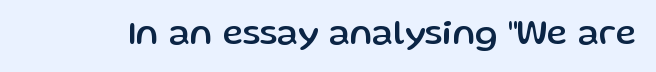
The words here are not underlined. Posture: upright roman. Each letter's strokes conclude bluntly, with no projecting serifs. Spacing between characters is what you'd get straight out of the box.
